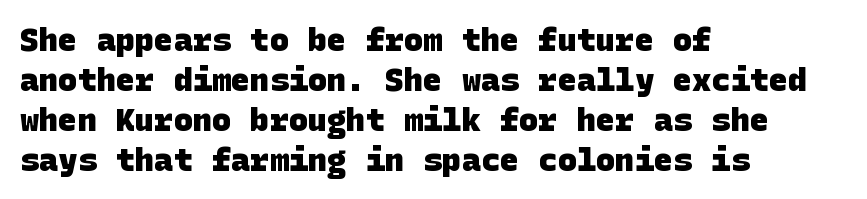
No feet cap the strokes, marking this as sans-serif type. Underlining? Definitely not there. In CSS terms this would be text-align: left. Heavy, bold letterforms. Regular leading. The horizontal fit of the characters is conventional and even.
